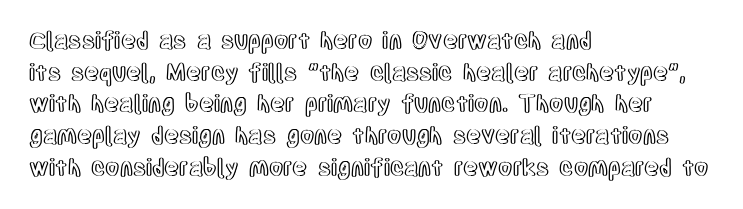
Q: Is the text italic (slanted)? A: No, it is upright.
Q: Is the text underlined? A: No.
Q: How is the paragraph aligned? A: Left-aligned.
Q: Is the spacing between letters normal or unusually wide? A: Normal.
Q: Is the spacing between lines tight, normal or loose? A: Normal.
